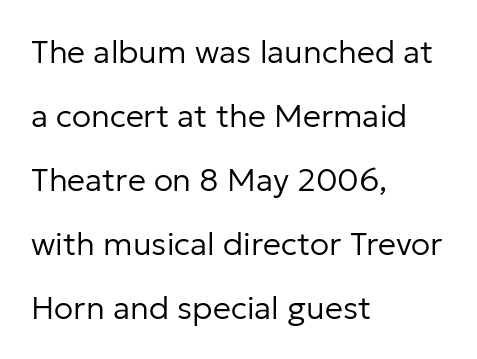
{"serif": "no", "italic": "no", "bold": "no", "weight": "regular", "width": "normal", "stroke_contrast": "low", "x_height": "medium", "monospaced": "no", "underline": "no", "align": "left", "line_spacing": "loose", "line_spacing_ratio": 2.0, "letter_spacing": "normal", "letter_spacing_em": 0.0, "glyph_px": 32}
